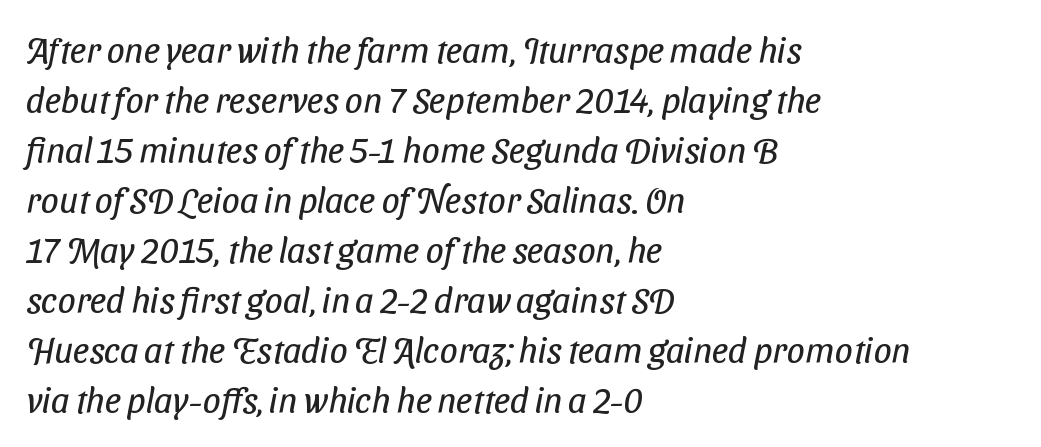
Font category for this specimen: sans-serif. Proportional: the letters do not fall into vertical columns. The ragged edge is on the right, which tells us the setting is flush left. Bare-footed words on every line. Caption: face not bold, strokes unweighted.
